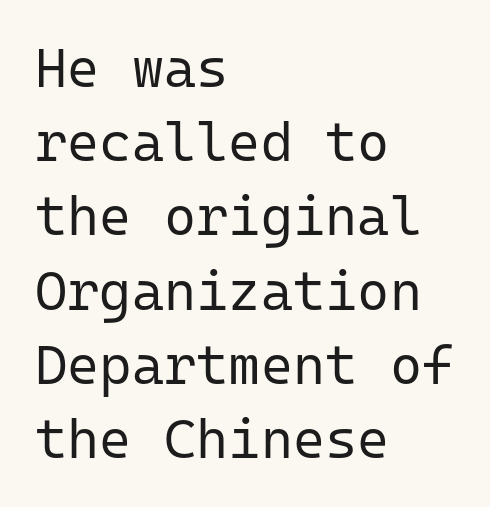
Q: Is the text bold? A: No.
Q: Is the text italic (slanted)? A: No, it is upright.
Q: Is the typeface a serif or a sans-serif typeface? A: Sans-serif.
Q: Is the text underlined? A: No.
Q: How is the paragraph aligned? A: Left-aligned.
Q: Is the spacing between letters normal or unusually wide? A: Normal.
Q: Is the spacing between lines tight, normal or loose? A: Normal.
Q: Width (condensed, normal, or wide)? A: Normal.
Q: Stroke contrast? A: Low.
Q: x-height? A: Medium.
Q: Monospaced? A: Yes.
